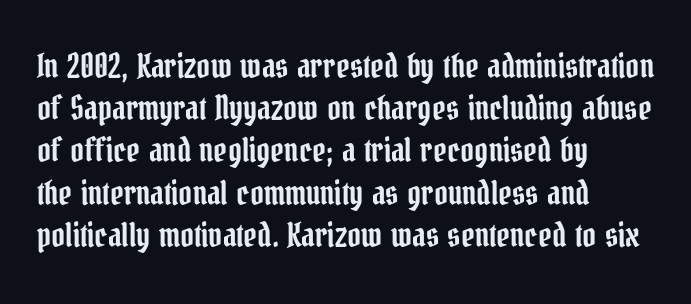
The image shows 33 px condensed serif type, upright; set left-aligned, normal line spacing (1.28x), normal letter spacing, not underlined; low stroke contrast and a medium x-height.
